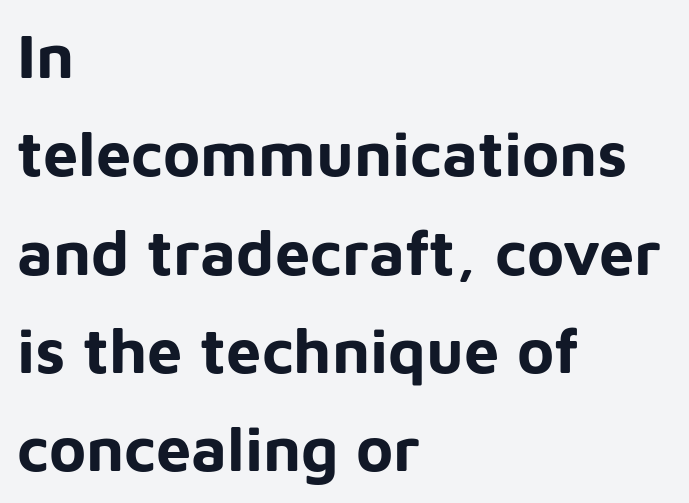
{"serif": "no", "italic": "no", "bold": "yes", "weight": "bold", "width": "normal", "stroke_contrast": "low", "x_height": "medium", "monospaced": "no", "underline": "no", "align": "left", "line_spacing": "normal", "line_spacing_ratio": 1.56, "letter_spacing": "normal", "letter_spacing_em": 0.0, "glyph_px": 63}
